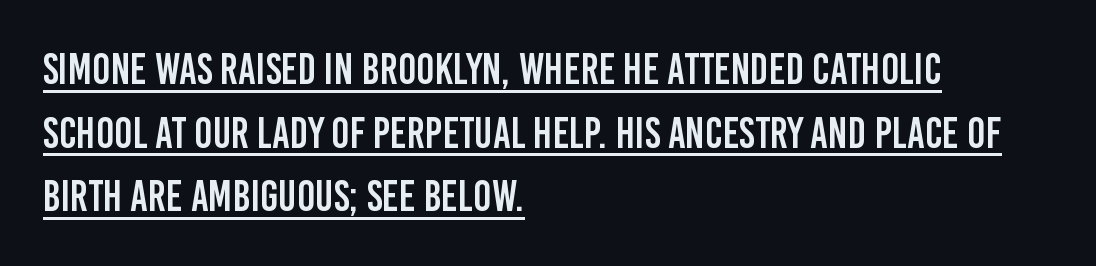
Q: Is the text italic (slanted)? A: No, it is upright.
Q: Is the typeface a serif or a sans-serif typeface? A: Sans-serif.
Q: Is the text underlined? A: Yes.
Q: How is the paragraph aligned? A: Left-aligned.
Q: Is the spacing between letters normal or unusually wide? A: Normal.
Q: Is the spacing between lines tight, normal or loose? A: Normal.
Q: Width (condensed, normal, or wide)? A: Condensed.
Q: Stroke contrast? A: Low.
Q: x-height? A: Large.
Q: Monospaced? A: No.
